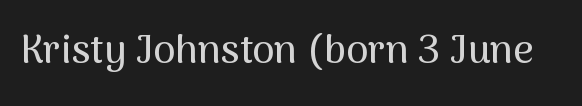
Q: Is the text italic (slanted)? A: No, it is upright.
Q: Is the typeface a serif or a sans-serif typeface? A: Sans-serif.
Q: Is the text underlined? A: No.
Q: Is the spacing between letters normal or unusually wide? A: Normal.
Q: Width (condensed, normal, or wide)? A: Normal.
Q: Stroke contrast? A: Medium.
Q: x-height? A: Medium.
Q: Monospaced? A: No.
